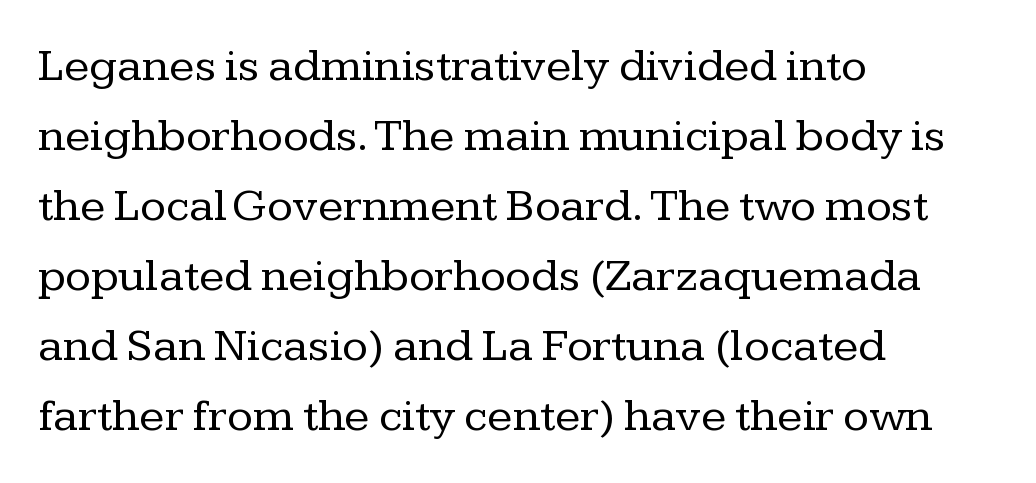
Is this a heavy cut? Hardly; it is regular or lighter. Line starts are locked; line ends wander. The rendering uses natural spacing where letterforms have individual widths. Beneath every word, the page is bare. Nothing unusual about the tracking: characters are spaced as the font intends.
